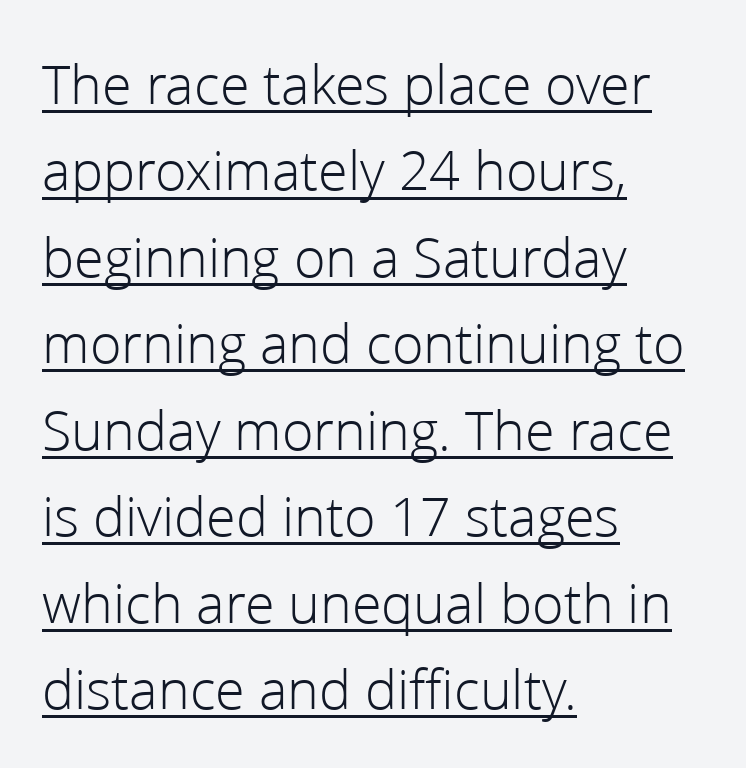
Looks like regular typesetting: each glyph gets only the width it needs. Left-aligned paragraph, ragged on the right. The characters are drawn with everyday or finer stroke widths. Does a line run under the words? Yes, clearly.
